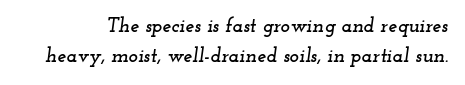
{"italic": "yes", "lean": "right", "slant_degrees": 12, "underline": "no", "line_spacing": "normal", "line_spacing_ratio": 1.52, "letter_spacing": "normal", "letter_spacing_em": 0.0, "glyph_px": 20}
